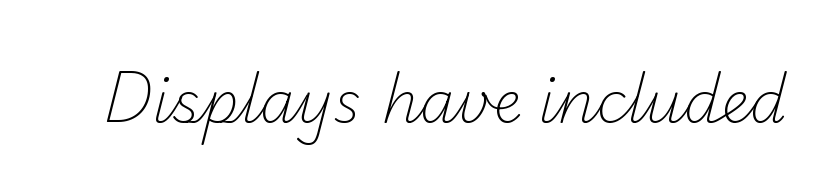
The letters advance in unequal steps, a hallmark of proportional type. Compared with a typical body face, this is equally light or lighter still. Regarding serifs, this sample does without them. This sample uses plain, unmodified letter spacing. Bare-footed words on every line.
